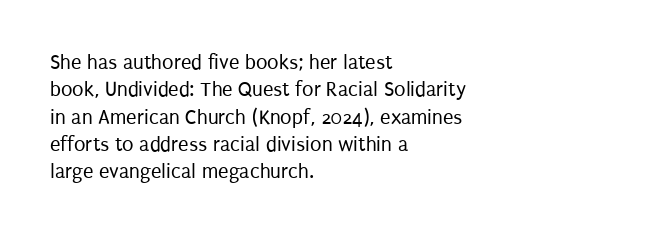
{"italic": "no", "bold": "no", "underline": "no", "align": "left", "line_spacing": "normal", "line_spacing_ratio": 1.3, "letter_spacing": "normal", "letter_spacing_em": 0.0, "glyph_px": 21}
